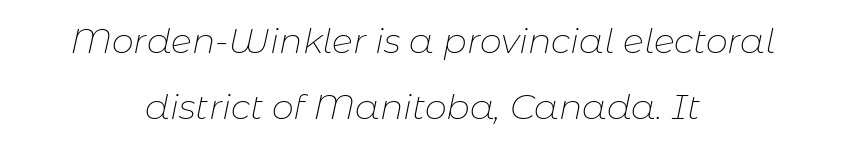
Q: Is the text bold? A: No.
Q: Is the text italic (slanted)? A: Yes, it leans right by about 11 degrees.
Q: Is the text underlined? A: No.
Q: How is the paragraph aligned? A: Centered.
Q: Is the spacing between letters normal or unusually wide? A: Normal.
Q: Width (condensed, normal, or wide)? A: Normal.
Q: Stroke contrast? A: Low.
Q: x-height? A: Medium.
Q: Monospaced? A: No.
